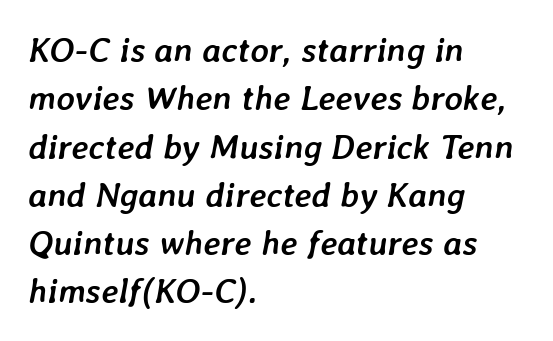
Q: Is the text bold? A: Yes.
Q: Is the text italic (slanted)? A: Yes, it leans right by about 7 degrees.
Q: Is the text underlined? A: No.
Q: How is the paragraph aligned? A: Left-aligned.
Q: Is the spacing between letters normal or unusually wide? A: Normal.
Q: Is the spacing between lines tight, normal or loose? A: Normal.
Q: Width (condensed, normal, or wide)? A: Normal.
Q: Stroke contrast? A: Low.
Q: x-height? A: Medium.
Q: Monospaced? A: No.
